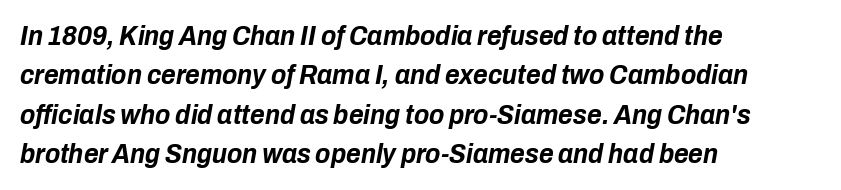
Q: Is the text bold? A: Yes.
Q: Is the text italic (slanted)? A: Yes, it leans right by about 10 degrees.
Q: Is the text underlined? A: No.
Q: How is the paragraph aligned? A: Left-aligned.
Q: Is the spacing between letters normal or unusually wide? A: Normal.
Q: Is the spacing between lines tight, normal or loose? A: Normal.
Q: Width (condensed, normal, or wide)? A: Condensed.
Q: Stroke contrast? A: Low.
Q: x-height? A: Medium.
Q: Monospaced? A: No.
